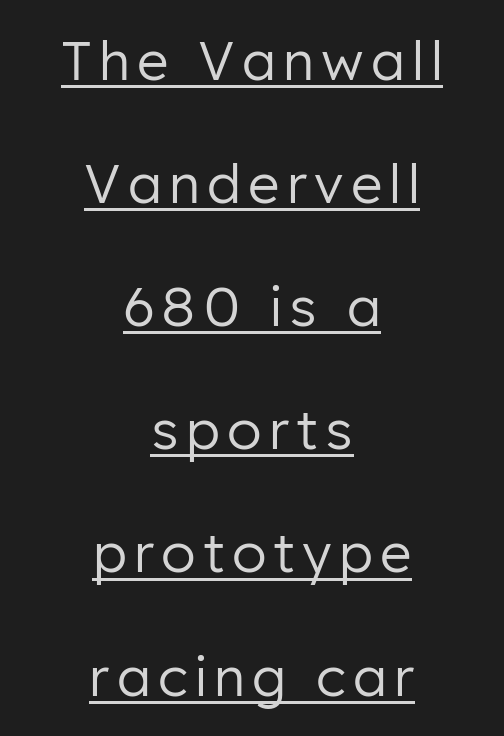
{"serif": "no", "italic": "no", "bold": "no", "weight": "regular", "width": "normal", "stroke_contrast": "low", "x_height": "medium", "monospaced": "no", "underline": "yes", "align": "center", "line_spacing": "loose", "line_spacing_ratio": 2.28, "glyph_px": 54}
